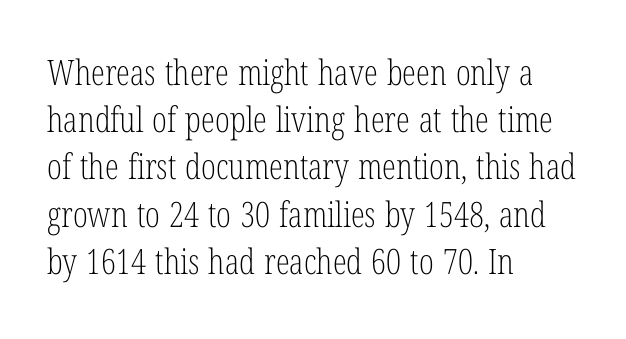
{"serif": "yes", "italic": "no", "bold": "no", "weight": "light", "width": "condensed", "stroke_contrast": "low", "x_height": "medium", "monospaced": "no", "underline": "no", "align": "left", "line_spacing": "normal", "line_spacing_ratio": 1.35, "letter_spacing": "normal", "letter_spacing_em": 0.0, "glyph_px": 35}
